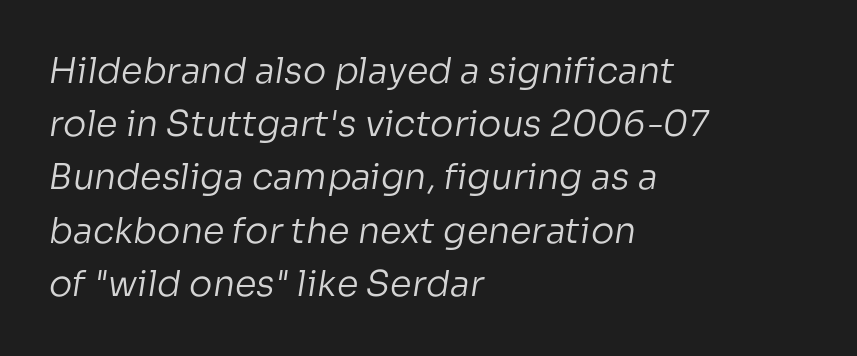
The type family on display is of the sans-serif kind. Each letter keeps its own natural width here, so spacing adapts to shape. Unbolded letterforms with no extra heft. Quick note: interline space is typical. Letter spacing: default.
